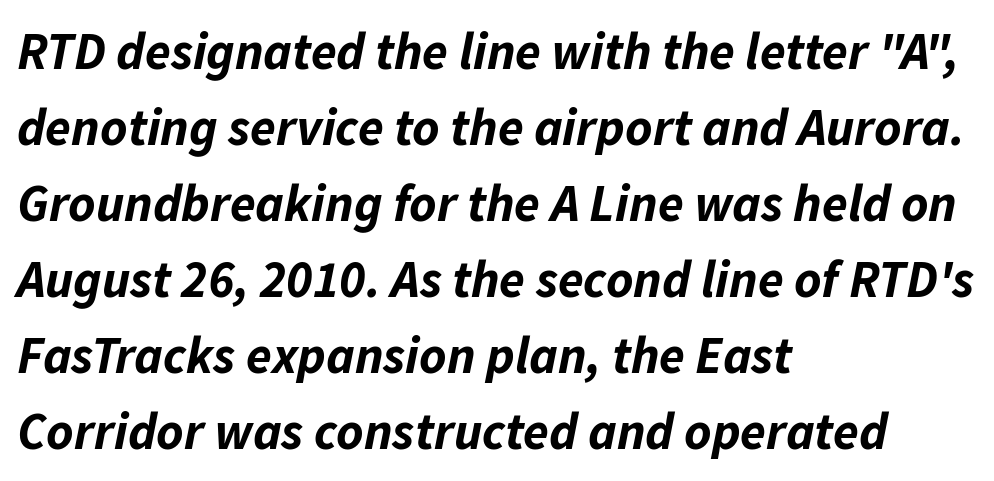
{"italic": "yes", "lean": "right", "slant_degrees": 11, "bold": "yes", "weight": "bold", "width": "normal", "stroke_contrast": "low", "x_height": "medium", "monospaced": "no", "underline": "no", "align": "left", "line_spacing": "normal", "line_spacing_ratio": 1.46, "letter_spacing": "normal", "letter_spacing_em": 0.0, "glyph_px": 52}
